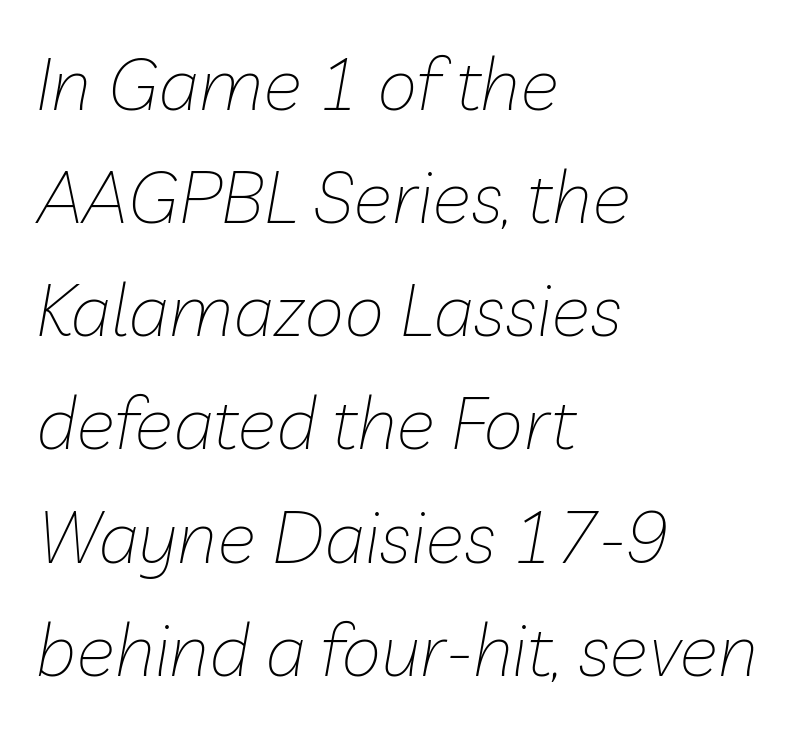
Q: Is the text bold? A: No.
Q: Is the text italic (slanted)? A: Yes, it leans right by about 10 degrees.
Q: Is the text underlined? A: No.
Q: How is the paragraph aligned? A: Left-aligned.
Q: Is the spacing between letters normal or unusually wide? A: Normal.
Q: Is the spacing between lines tight, normal or loose? A: Normal.
Q: Width (condensed, normal, or wide)? A: Normal.
Q: Stroke contrast? A: Low.
Q: x-height? A: Medium.
Q: Monospaced? A: No.
